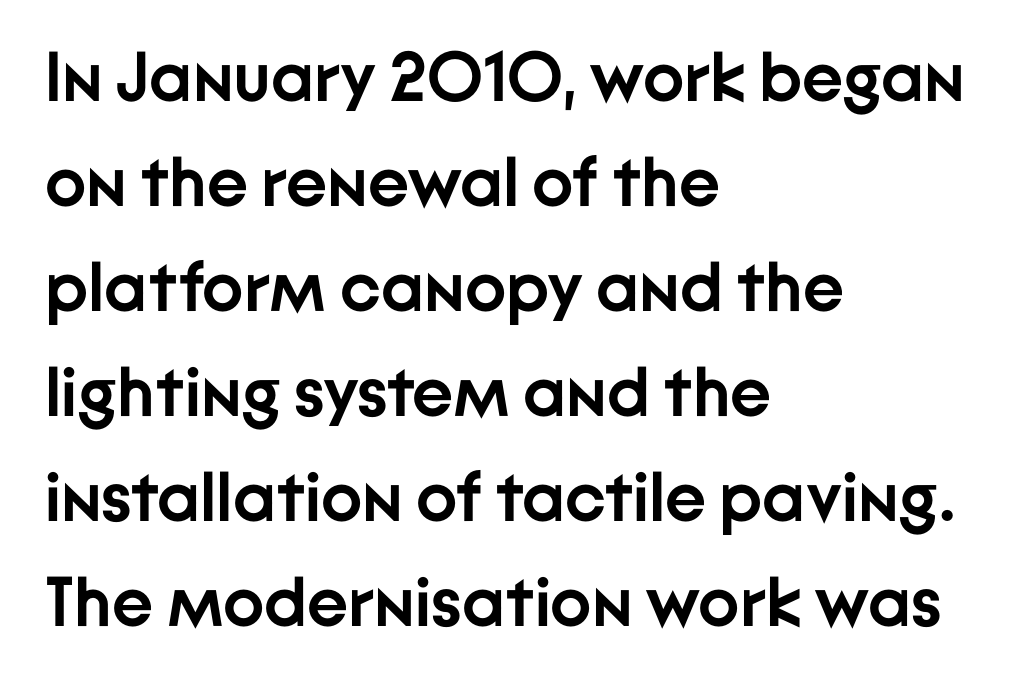
The image shows 70 px semibold sans-serif type, upright; set left-aligned, normal line spacing (1.5x), normal letter spacing, not underlined; low stroke contrast and a medium x-height.
